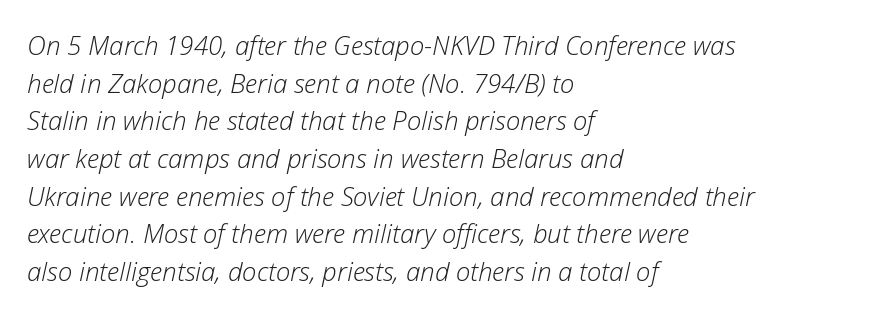
Q: Is the text bold? A: No.
Q: Is the text italic (slanted)? A: Yes, it leans right by about 12 degrees.
Q: Is the text underlined? A: No.
Q: How is the paragraph aligned? A: Left-aligned.
Q: Is the spacing between letters normal or unusually wide? A: Normal.
Q: Is the spacing between lines tight, normal or loose? A: Normal.
